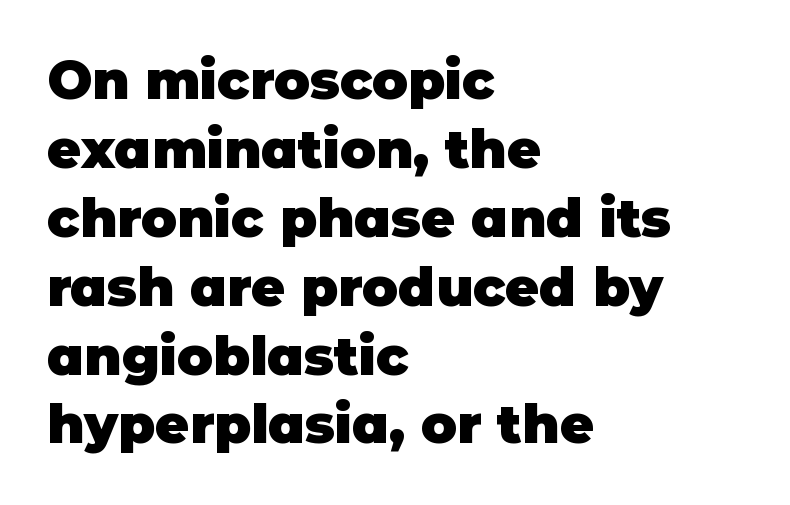
The image shows 53 px heavy sans-serif type, upright; set left-aligned, normal line spacing (1.3x), normal letter spacing, not underlined; low stroke contrast and a large x-height.
